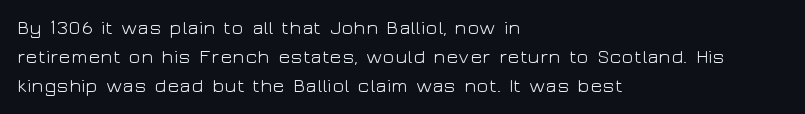
{"italic": "no", "bold": "no", "underline": "no", "align": "left", "line_spacing": "normal", "line_spacing_ratio": 1.46, "letter_spacing": "normal", "letter_spacing_em": 0.0, "glyph_px": 20}
